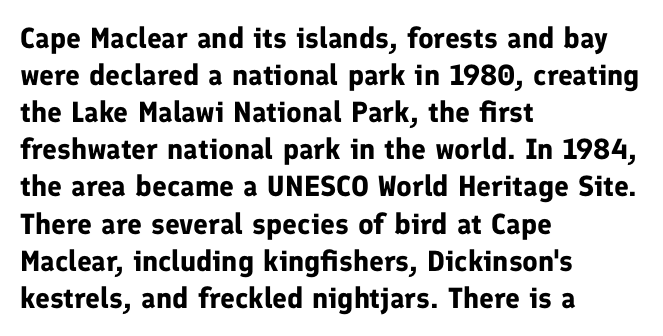
{"serif": "no", "italic": "no", "bold": "yes", "weight": "bold", "width": "normal", "stroke_contrast": "low", "x_height": "medium", "monospaced": "no", "underline": "no", "align": "left", "line_spacing": "normal", "line_spacing_ratio": 1.28, "letter_spacing": "normal", "letter_spacing_em": 0.0, "glyph_px": 29}
